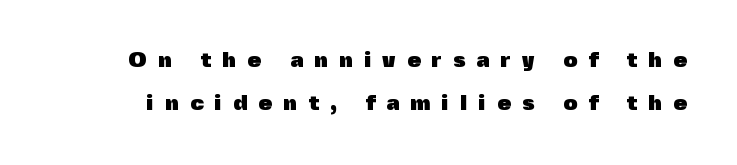
The image shows 22 px bold type, upright; set loose line spacing (1.94x), unusually wide letter spacing (+0.5 em), not underlined.
